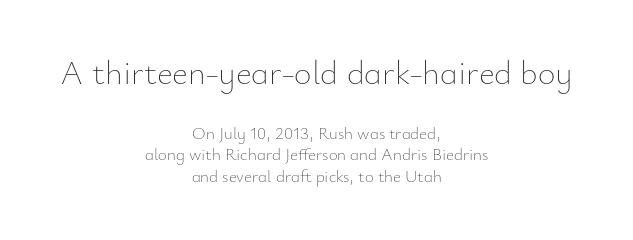
{"italic": "no", "bold": "no", "weight": "thin", "width": "normal", "stroke_contrast": "low", "x_height": "small", "monospaced": "no", "underline": "no", "align": "center", "line_spacing": "normal", "line_spacing_ratio": 1.26, "letter_spacing": "normal", "letter_spacing_em": 0.0, "larger_block": "first", "size_ratio": 2.0, "glyph_px": 34}
